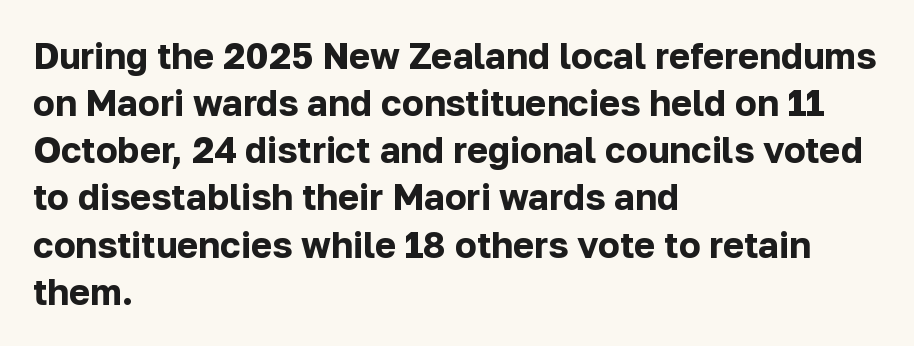
Nope, not italic — everything's standing straight. Interline gaps are of average width in this sample. Spacing between characters is what you'd get straight out of the box. Letters rest on an invisible, unmarked baseline. Typesetter's note: full bold, strokes at maximum text heaviness. Reading down the block, your eye returns to a fixed left position each line.
